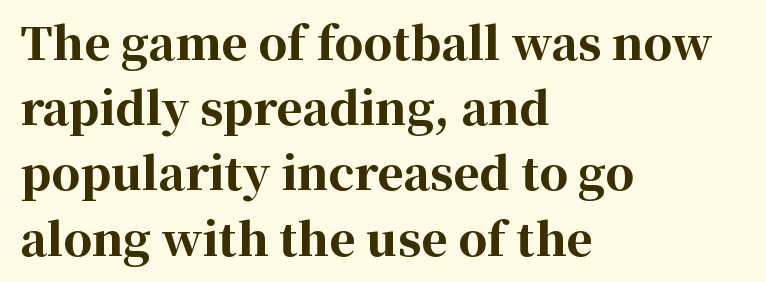
{"serif": "yes", "italic": "no", "bold": "yes", "weight": "bold", "width": "normal", "stroke_contrast": "high", "x_height": "medium", "monospaced": "no", "underline": "no", "align": "left", "line_spacing": "normal", "line_spacing_ratio": 1.45, "letter_spacing": "normal", "letter_spacing_em": 0.0, "glyph_px": 45}
